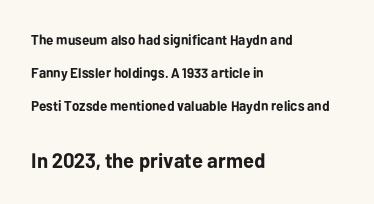
{"italic": "no", "bold": "yes", "underline": "no", "align": "left", "line_spacing": "loose", "line_spacing_ratio": 2.36, "letter_spacing": "normal", "letter_spacing_em": 0.0, "larger_block": "second", "size_ratio": 1.5, "glyph_px": 21}
